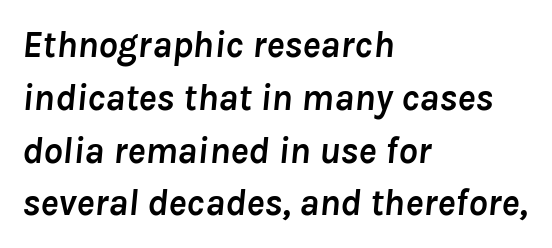
Q: Is the text bold? A: Yes.
Q: Is the text italic (slanted)? A: Yes, it leans right by about 8 degrees.
Q: Is the text underlined? A: No.
Q: How is the paragraph aligned? A: Left-aligned.
Q: Is the spacing between letters normal or unusually wide? A: Normal.
Q: Is the spacing between lines tight, normal or loose? A: Normal.
Q: Width (condensed, normal, or wide)? A: Normal.
Q: Stroke contrast? A: Low.
Q: x-height? A: Medium.
Q: Monospaced? A: No.
